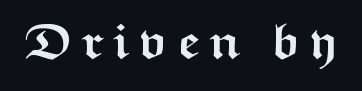
The image shows 50 px semibold, wide sans-serif type, upright; set not underlined; medium stroke contrast and a medium x-height.
